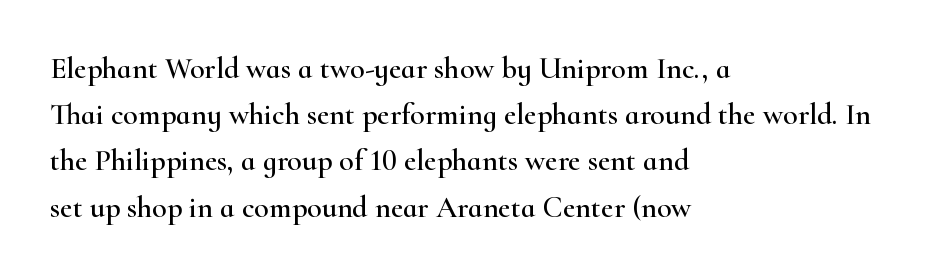
Q: Is the text italic (slanted)? A: No, it is upright.
Q: Is the typeface a serif or a sans-serif typeface? A: Serif.
Q: Is the text underlined? A: No.
Q: How is the paragraph aligned? A: Left-aligned.
Q: Is the spacing between letters normal or unusually wide? A: Normal.
Q: Is the spacing between lines tight, normal or loose? A: Normal.
Q: Width (condensed, normal, or wide)? A: Wide.
Q: Stroke contrast? A: High.
Q: x-height? A: Small.
Q: Monospaced? A: No.
